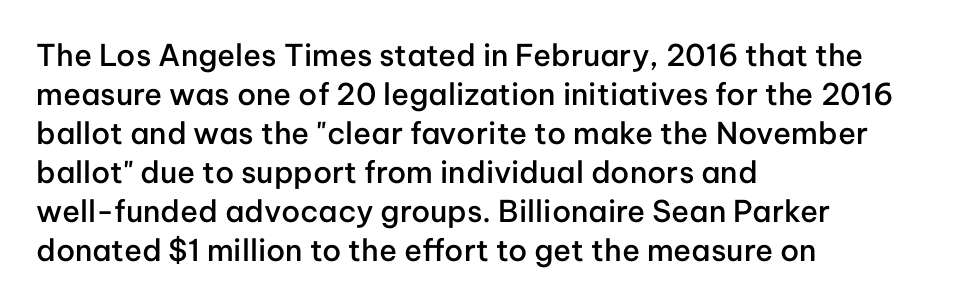
The font's upright variant was chosen for this text. Notice how descenders clear the ascenders below comfortably — that's standard leading. This rendering employs a face without finishing strokes, i.e., a sans-serif. The face used here is proportionally spaced, like ordinary book or web type. In terms of letterspacing, this is plain default setting.
